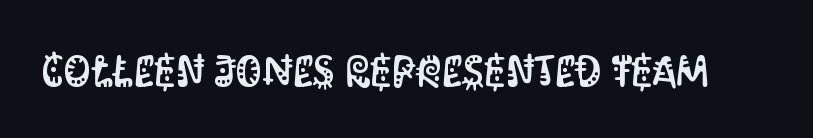
Q: Is the text italic (slanted)? A: No, it is upright.
Q: Is the typeface a serif or a sans-serif typeface? A: Sans-serif.
Q: Is the text underlined? A: No.
Q: Is the spacing between letters normal or unusually wide? A: Normal.
Q: Width (condensed, normal, or wide)? A: Condensed.
Q: Stroke contrast? A: Medium.
Q: x-height? A: Large.
Q: Monospaced? A: No.
